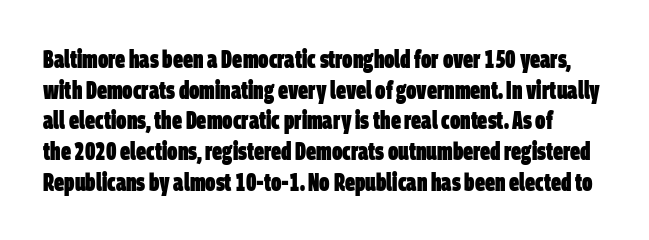
The image shows 25 px bold type; set line spacing 1.23x, normal letter spacing, not underlined.
